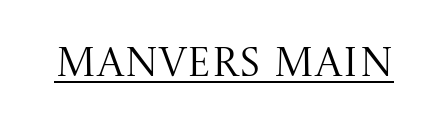
Somebody hit Ctrl+U on this one — the words are underlined. Note: serifs present on the glyphs. Proportional: the letters do not fall into vertical columns. The letterforms sit at book weight or below.
